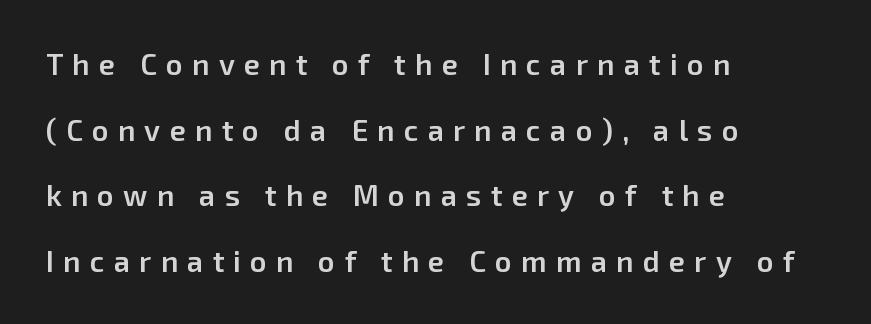
The horizontal fit of the characters is loose and conspicuously gappy. Heft: intermediate — a semibold. Serif or sans? Sans — the stroke terminals are bare. Each new line begins a long way beneath the previous one. A typesetter would mark this as roman, not italic.
